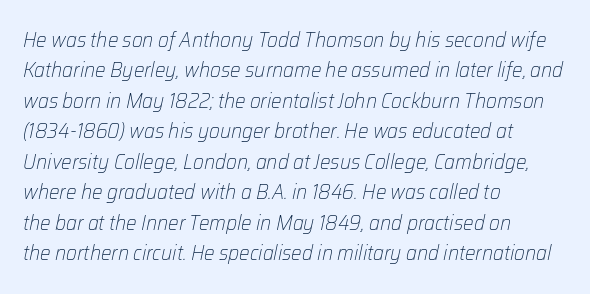
Q: Is the text bold? A: No.
Q: Is the text italic (slanted)? A: Yes, it leans right by about 12 degrees.
Q: Is the text underlined? A: No.
Q: How is the paragraph aligned? A: Left-aligned.
Q: Is the spacing between letters normal or unusually wide? A: Normal.
Q: Is the spacing between lines tight, normal or loose? A: Normal.
